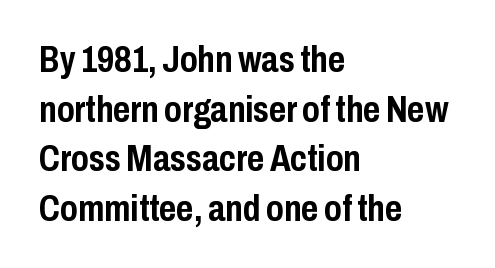
{"serif": "no", "italic": "no", "bold": "yes", "weight": "semibold", "width": "condensed", "stroke_contrast": "low", "x_height": "medium", "monospaced": "no", "underline": "no", "align": "left", "line_spacing": "normal", "line_spacing_ratio": 1.34, "letter_spacing": "normal", "letter_spacing_em": 0.0, "glyph_px": 37}
